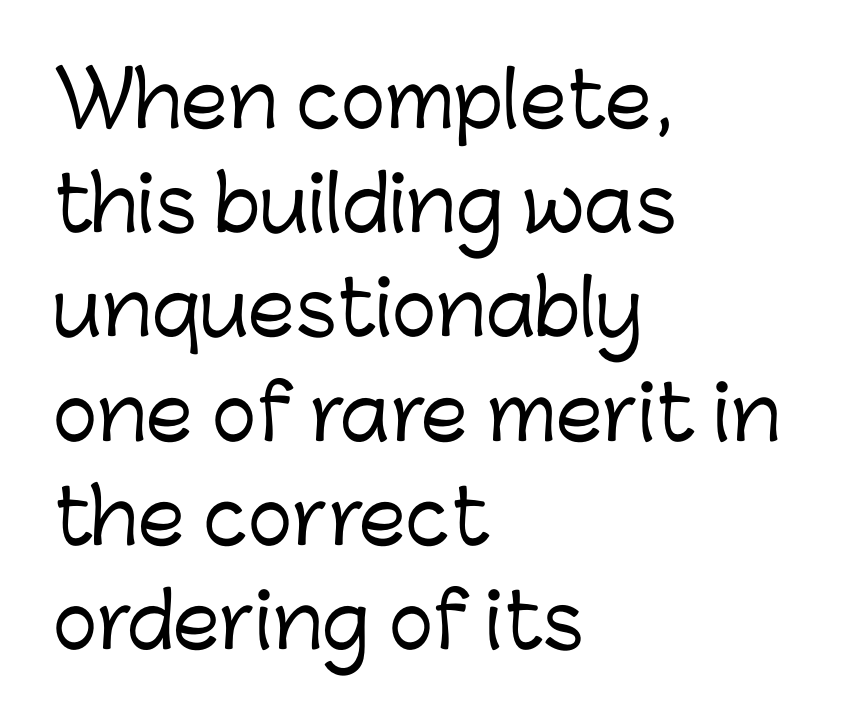
Q: Is the text italic (slanted)? A: No, it is upright.
Q: Is the typeface a serif or a sans-serif typeface? A: Sans-serif.
Q: Is the text underlined? A: No.
Q: How is the paragraph aligned? A: Left-aligned.
Q: Is the spacing between letters normal or unusually wide? A: Normal.
Q: Is the spacing between lines tight, normal or loose? A: Normal.
Q: Width (condensed, normal, or wide)? A: Normal.
Q: Stroke contrast? A: Low.
Q: x-height? A: Medium.
Q: Monospaced? A: No.
